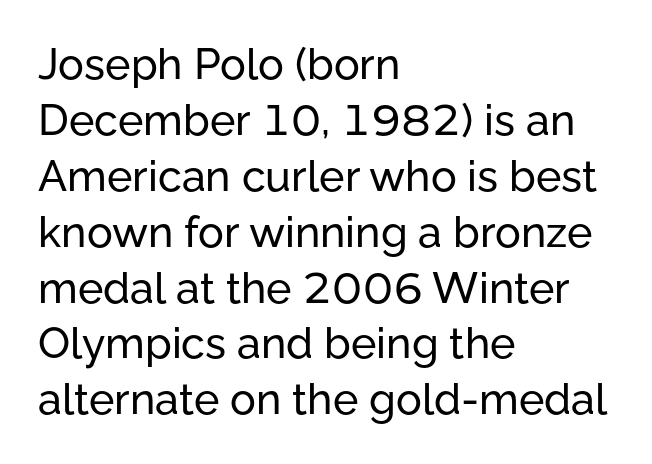
Notice how the passage keeps a crisp vertical edge on the left only. No extra tracking has been applied to these lines. Letterform terminals end flat and unadorned throughout the passage. Do the characters align in a grid? No, the font is proportional.
